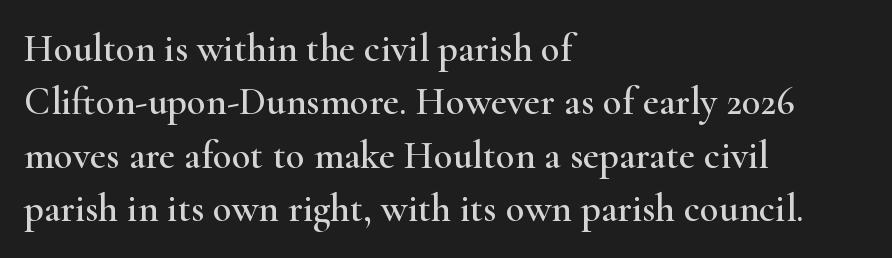
Q: Is the text italic (slanted)? A: No, it is upright.
Q: Is the typeface a serif or a sans-serif typeface? A: Serif.
Q: Is the text underlined? A: No.
Q: How is the paragraph aligned? A: Left-aligned.
Q: Is the spacing between letters normal or unusually wide? A: Normal.
Q: Is the spacing between lines tight, normal or loose? A: Normal.
Q: Width (condensed, normal, or wide)? A: Wide.
Q: Stroke contrast? A: High.
Q: x-height? A: Small.
Q: Monospaced? A: No.
